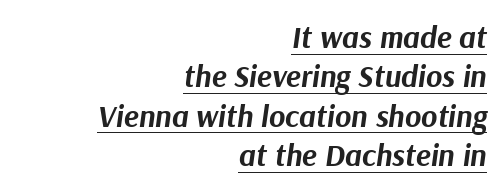
The image shows 31 px bold type, italic (leaning right); set right-aligned, normal line spacing (1.27x), normal letter spacing, underlined; medium stroke contrast and a medium x-height.
